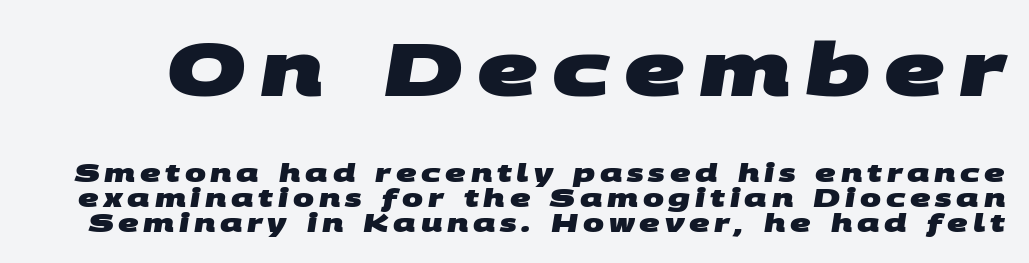
{"serif": "no", "bold": "yes", "weight": "heavy", "width": "wide", "stroke_contrast": "medium", "x_height": "large", "monospaced": "no", "underline": "no", "line_spacing": "tight", "line_spacing_ratio": 1.0, "larger_block": "first", "size_ratio": 2.96, "glyph_px": 74}
